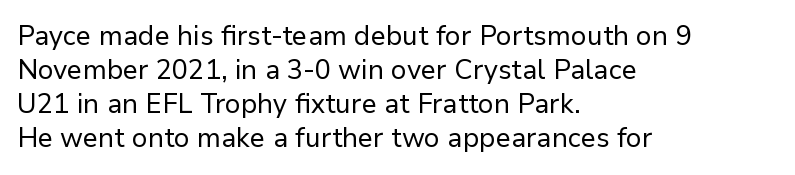
Vertically, the passage feels balanced, rows spaced as you'd expect. The strip under each line holds only bare page. Weight: in the light-to-regular range. Glyph-to-glyph distance matches everyday printed text.
